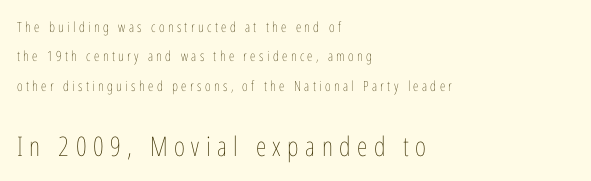
{"italic": "no", "bold": "no", "underline": "no", "align": "left", "line_spacing": "loose", "line_spacing_ratio": 2.1, "letter_spacing": "wide", "letter_spacing_em": 0.24, "larger_block": "second", "size_ratio": 1.93, "glyph_px": 27}
